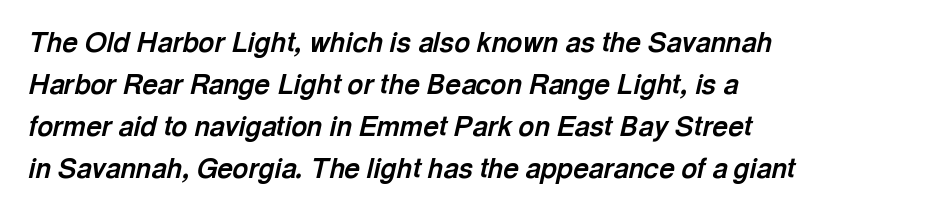
{"italic": "yes", "lean": "right", "slant_degrees": 13, "bold": "yes", "underline": "no", "align": "left", "line_spacing": "normal", "line_spacing_ratio": 1.56, "letter_spacing": "normal", "letter_spacing_em": 0.0, "glyph_px": 27}
